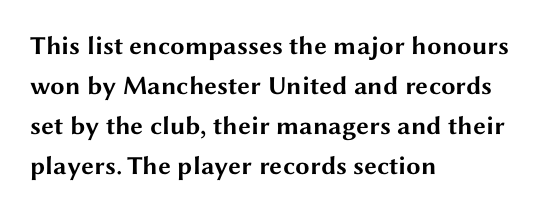
{"italic": "no", "bold": "yes", "underline": "no", "align": "left", "line_spacing": "normal", "line_spacing_ratio": 1.54, "letter_spacing": "normal", "letter_spacing_em": 0.0, "glyph_px": 26}
